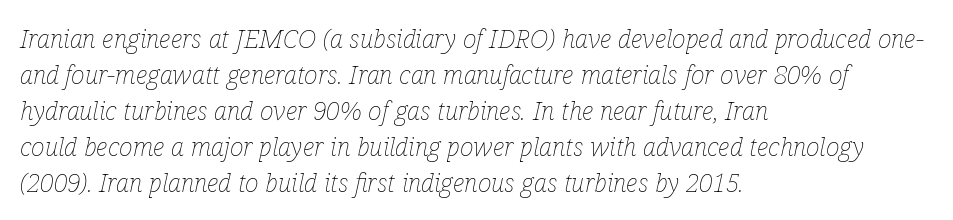
Caption: standard tracking, unaltered. The lettering tilts uniformly, giving the passage an italic look. All the whitespace from short lines collects on the right. Each stroke keeps to a modest, everyday thickness or less.
